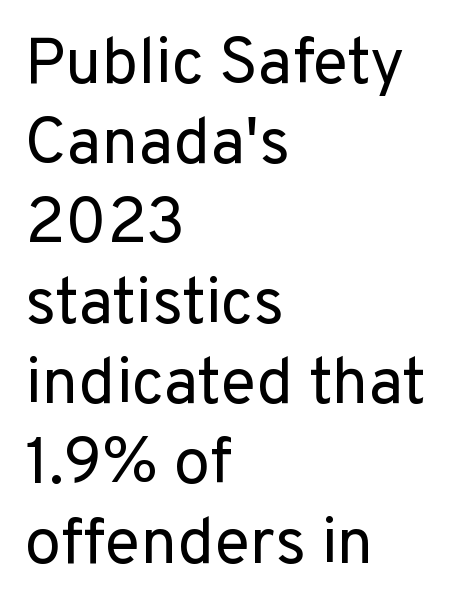
A typesetter would call this proportional, since set widths differ per character. Heaviness? Minimal to ordinary, like unemphasized prose. Characters remain perfectly vertical along every line. This sample uses plain, unmodified letter spacing. The space directly below the letters is spotless. Note: no serifs on the glyphs.
